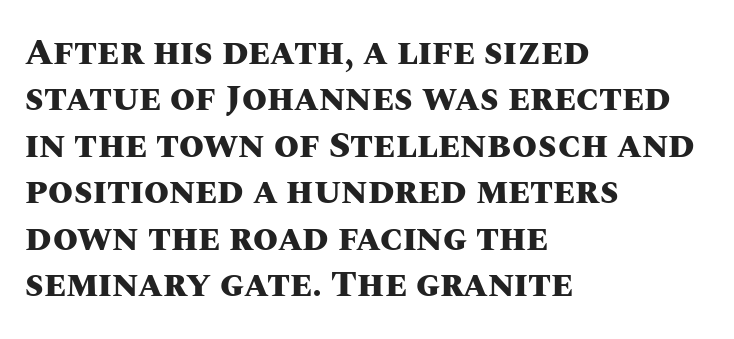
Students, observe: this is what conventionally led text looks like. This rendering leaves character spacing at its baseline value. You can tell it's not italic because the verticals are truly vertical. The rendering anchors every line to the left-hand side. Think of a printed novel: that variable character pitch is what you see here.
